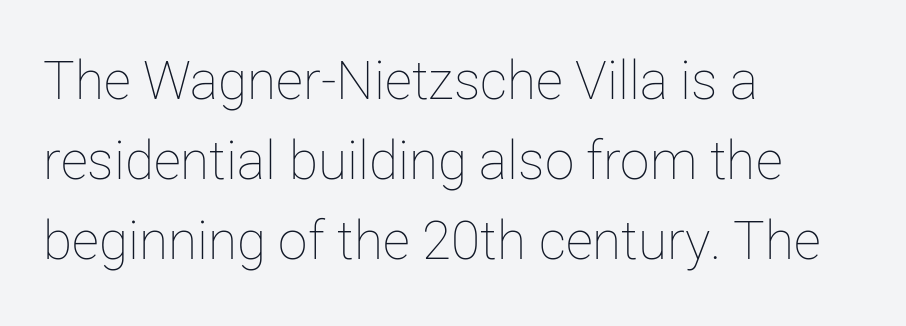
The image shows 53 px thin type, upright; set left-aligned, normal line spacing (1.51x), normal letter spacing, not underlined; low stroke contrast and a medium x-height.
